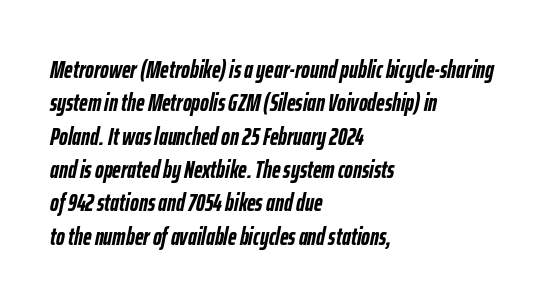
Q: Is the text bold? A: Yes.
Q: Is the text italic (slanted)? A: Yes, it leans right by about 12 degrees.
Q: Is the text underlined? A: No.
Q: How is the paragraph aligned? A: Left-aligned.
Q: Is the spacing between letters normal or unusually wide? A: Normal.
Q: Is the spacing between lines tight, normal or loose? A: Normal.
